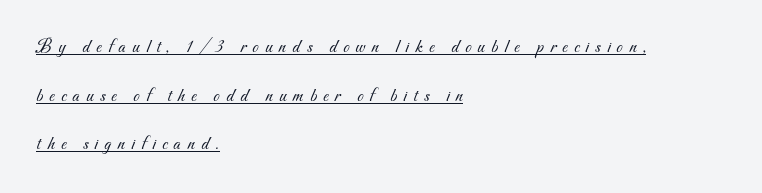
Q: Is the text bold? A: No.
Q: Is the text underlined? A: Yes.
Q: How is the paragraph aligned? A: Left-aligned.
Q: Is the spacing between letters normal or unusually wide? A: Unusually wide.
Q: Is the spacing between lines tight, normal or loose? A: Loose.
